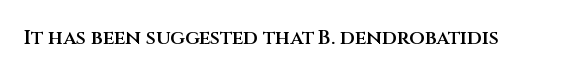
{"italic": "no", "bold": "semi", "underline": "no", "letter_spacing": "normal", "letter_spacing_em": 0.0, "glyph_px": 20}
